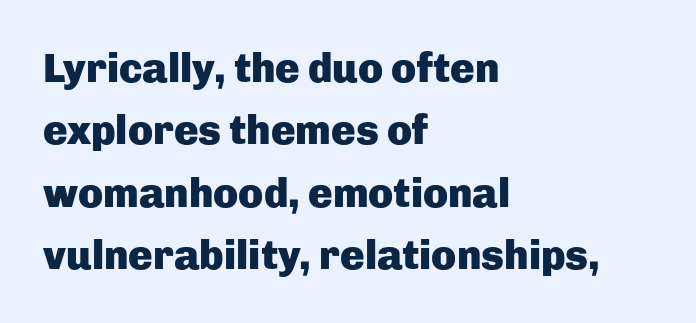
The image shows 41 px heavy sans-serif type, upright; set left-aligned, normal line spacing (1.52x), normal letter spacing, not underlined; low stroke contrast and a medium x-height.
